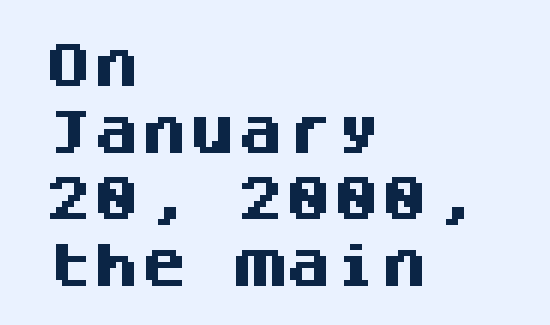
Every row of glyphs begins at an identical x-position on the left. A typesetter would call this zero additional tracking. Its strokes are broad and dark, the hallmark of bold type. Descenders are the only things crossing below the line. Are there feet on the stems? There aren't — it's a sans. In terms of leading, this rendering sits right in the middle.
